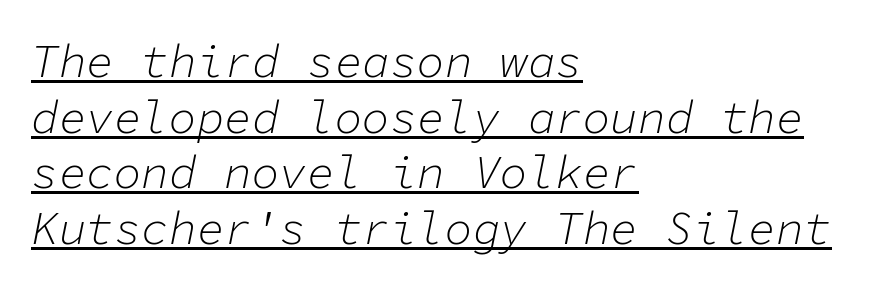
The image shows 46 px light type, italic (leaning right), monospaced; set left-aligned, line spacing 1.21x, normal letter spacing, underlined; low stroke contrast and a medium x-height.
